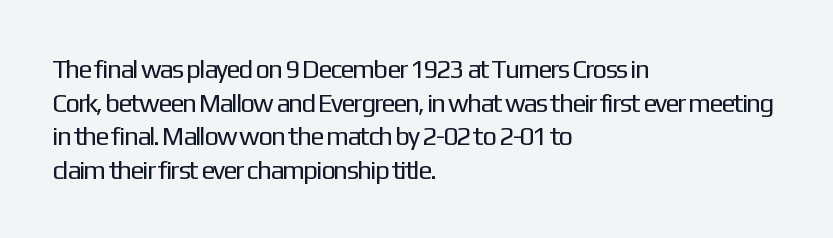
Interline gaps are of average width in this sample. In terms of posture, this sample is upright. Teacher's note: observe the even left margin — that is flush-left alignment. The cut favours lightness, reaching ordinary text weight at its darkest.
